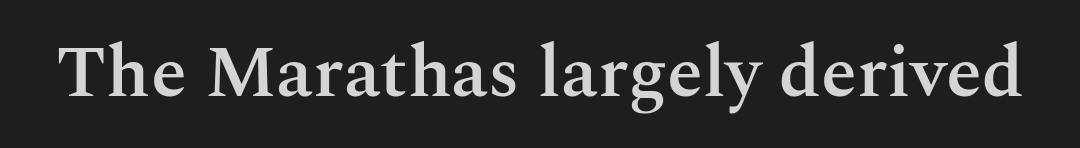
Q: Is the text bold? A: Semi-bold.
Q: Is the text italic (slanted)? A: No, it is upright.
Q: Is the typeface a serif or a sans-serif typeface? A: Serif.
Q: Is the text underlined? A: No.
Q: Is the spacing between letters normal or unusually wide? A: Normal.
Q: Width (condensed, normal, or wide)? A: Normal.
Q: Stroke contrast? A: Medium.
Q: x-height? A: Medium.
Q: Monospaced? A: No.
